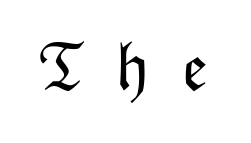
The image shows 68 px light type, upright; set unusually wide letter spacing (+0.46 em), not underlined; low stroke contrast and a medium x-height.
